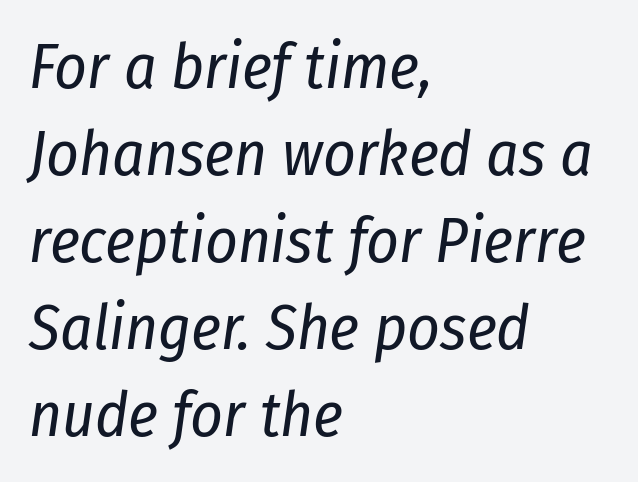
The image shows 63 px regular-weight, condensed type, italic (leaning right); set left-aligned, normal line spacing (1.38x), normal letter spacing, not underlined; low stroke contrast and a medium x-height.
